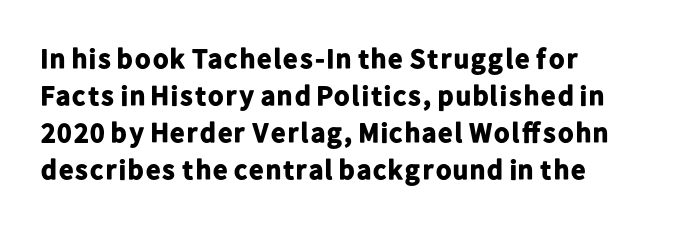
The image shows 28 px bold sans-serif type, upright; set left-aligned, normal line spacing (1.32x), normal letter spacing, not underlined; low stroke contrast and a medium x-height.
